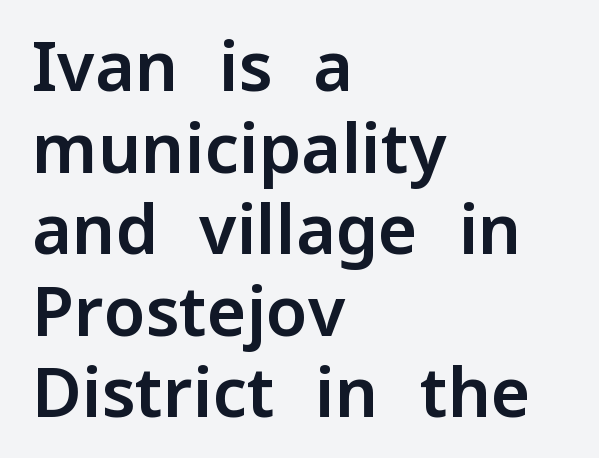
The paragraph shown leans on its left margin. Does the lettering tilt? It doesn't — this is upright. Check where the strokes stop: nothing finishes them off — pure sans. A typesetter would call this proportional, since set widths differ per character. Unmarked baselines from the first word to the last.
